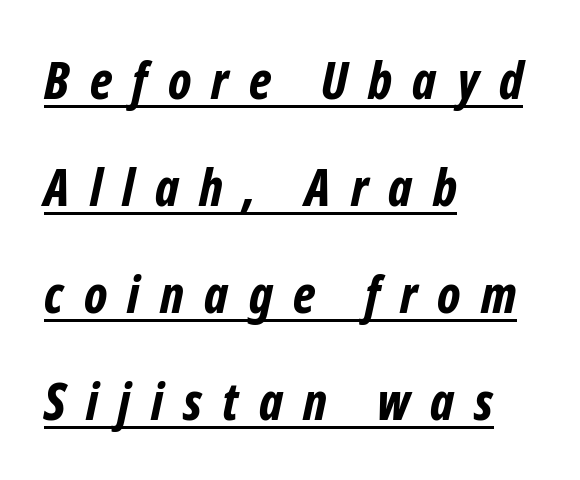
Students, this is bold: see how much ink each stroke carries. Is the type slanted? Yes — the strokes lean at a clear angle. Where is the straight margin? On the left. Underlining? Definitely there.
